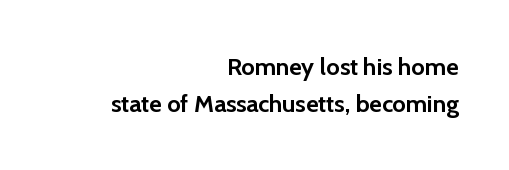
Glance below the letters and you will spot only blank space. Posture: straight, roman, zero tilt. Is the block centered? No — it sits flush against the right margin. Pretty heavy lettering here — definitely bold. This sample keeps an unexceptional amount of space between lines. Honestly, the letter spacing is just normal — you wouldn't notice it.
